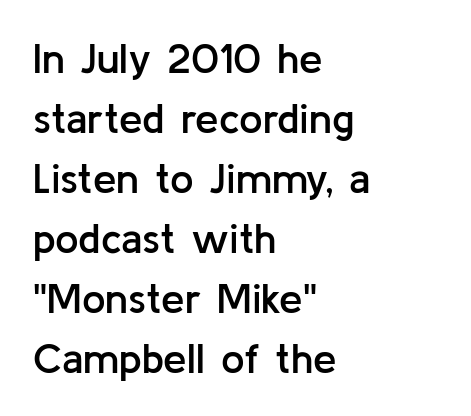
{"serif": "no", "italic": "no", "bold": "semi", "weight": "semibold", "width": "normal", "stroke_contrast": "low", "x_height": "medium", "monospaced": "no", "underline": "no", "align": "left", "line_spacing": "normal", "line_spacing_ratio": 1.43, "letter_spacing": "normal", "letter_spacing_em": 0.0, "glyph_px": 42}
